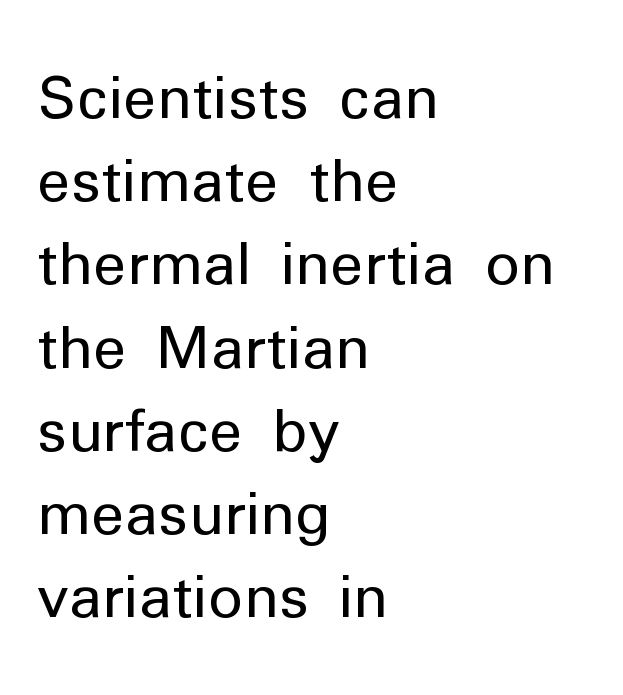
Q: Is the text bold? A: No.
Q: Is the text italic (slanted)? A: No, it is upright.
Q: Is the typeface a serif or a sans-serif typeface? A: Sans-serif.
Q: Is the text underlined? A: No.
Q: How is the paragraph aligned? A: Left-aligned.
Q: Is the spacing between letters normal or unusually wide? A: Normal.
Q: Is the spacing between lines tight, normal or loose? A: Normal.
Q: Width (condensed, normal, or wide)? A: Normal.
Q: Stroke contrast? A: Low.
Q: x-height? A: Medium.
Q: Monospaced? A: No.
